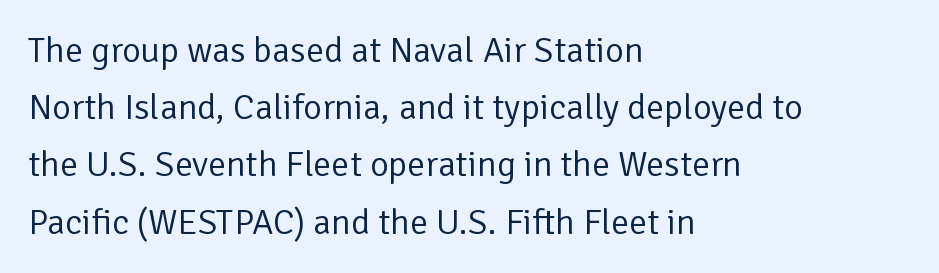
{"serif": "no", "italic": "no", "bold": "no", "weight": "regular", "width": "normal", "stroke_contrast": "low", "x_height": "medium", "monospaced": "no", "underline": "no", "align": "left", "line_spacing": "normal", "line_spacing_ratio": 1.59, "letter_spacing": "normal", "letter_spacing_em": 0.0, "glyph_px": 36}
